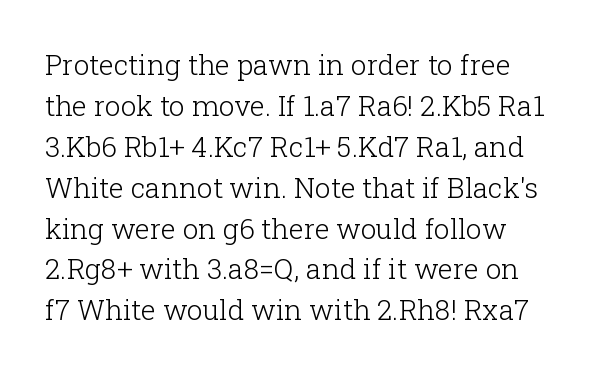
The image shows 28 px light serif type, upright; set normal line spacing (1.46x), normal letter spacing, not underlined; low stroke contrast and a medium x-height.
